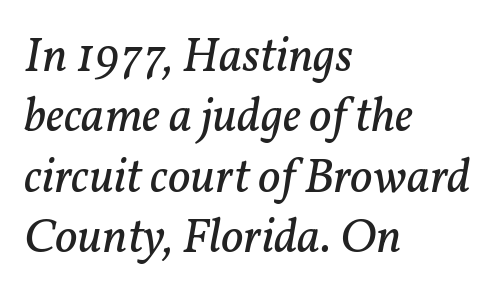
The passage is arranged the way most books set body copy — flush left. Style check: oblique. Each letter keeps its own natural width here, so spacing adapts to shape. Weight: not bold — regular or lighter. Quick note: underline off. What kind of face is this? One with serifs.
